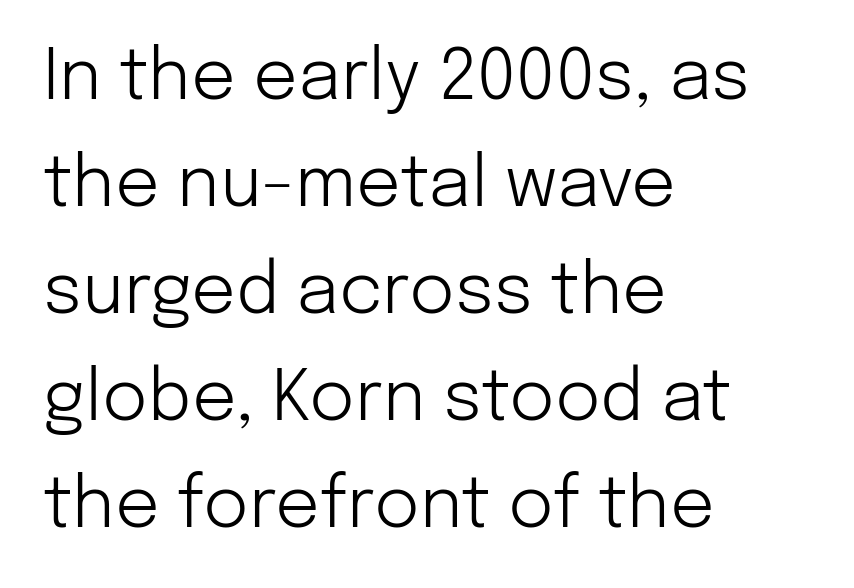
The image shows 70 px light sans-serif type, upright; set left-aligned, normal line spacing (1.53x), normal letter spacing, not underlined; low stroke contrast and a medium x-height.
